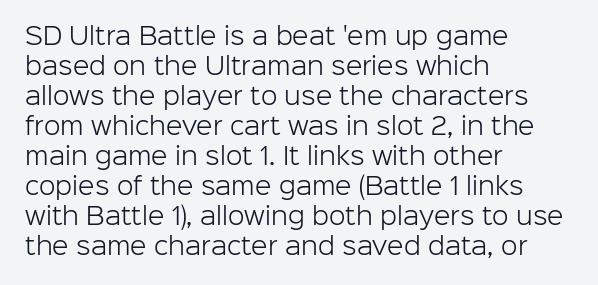
Q: Is the text bold? A: No.
Q: Is the text italic (slanted)? A: No, it is upright.
Q: Is the text underlined? A: No.
Q: How is the paragraph aligned? A: Left-aligned.
Q: Is the spacing between letters normal or unusually wide? A: Normal.
Q: Is the spacing between lines tight, normal or loose? A: Normal.
